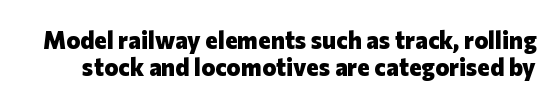
The typesetting leans heavy: a genuine bold. Successive baselines arrive quickly, one right under another. Italic? Not at all — the glyphs are vertical. What stands out about the letter spacing? Nothing — it is the standard amount.
